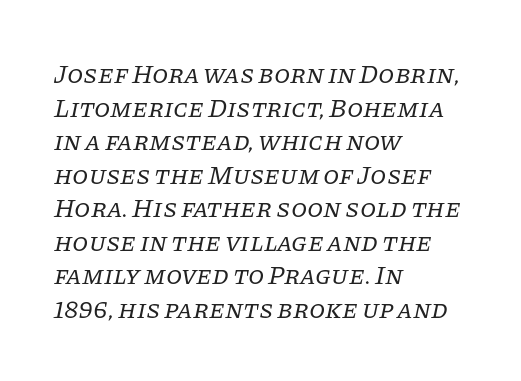
The image shows 26 px text type, italic (leaning right); set left-aligned, normal line spacing (1.29x), normal letter spacing, not underlined.
